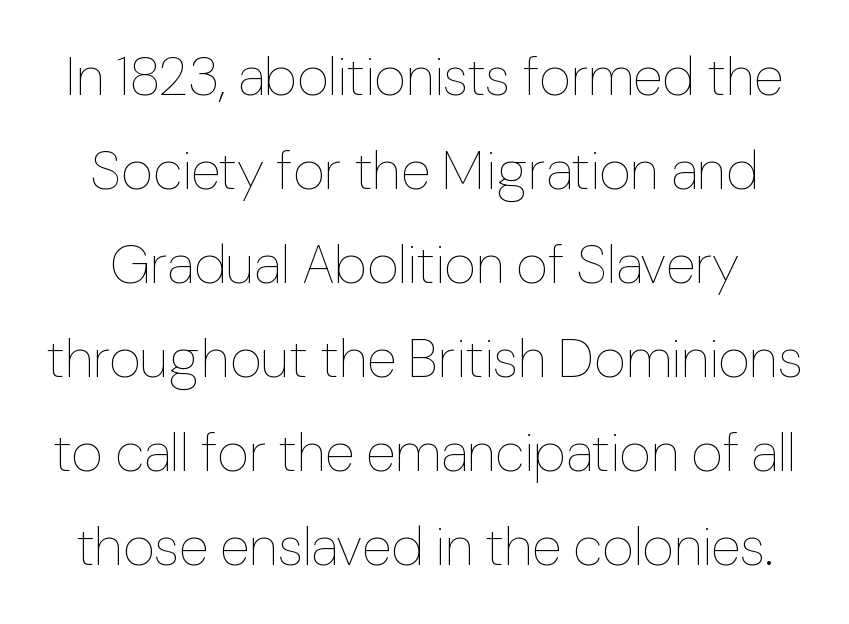
These lines were composed using upright roman letters. Weight: regular or lighter. The letters advance in unequal steps, a hallmark of proportional type. The horizontal fit of the characters is conventional and even. Honestly, there is no underline to notice here at all.
